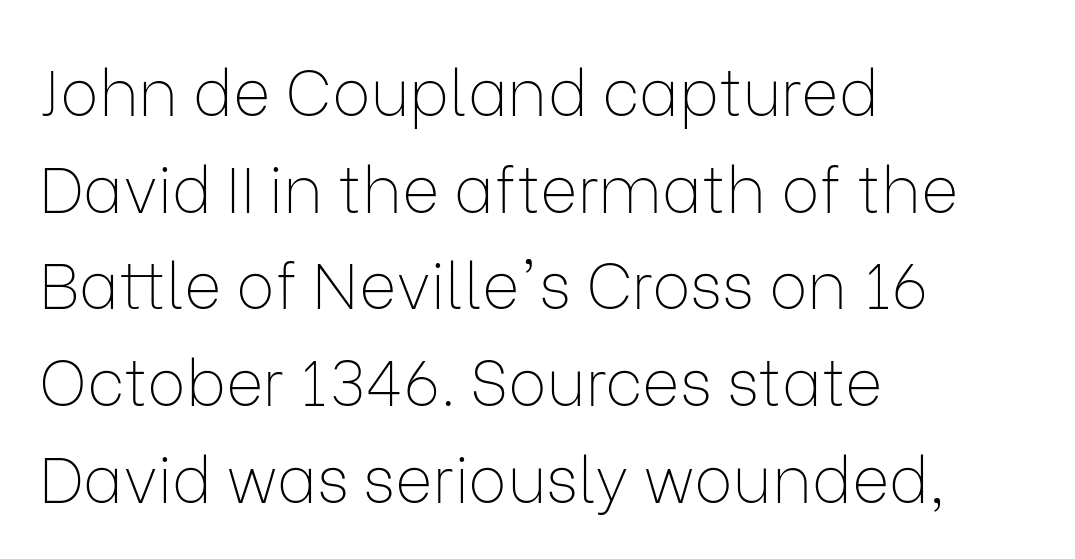
The font sits on the lighter half of the weight spectrum, regular included. Whoever set this chose a conventional vertical rhythm. Nothing unusual about the tracking: characters are spaced as the font intends. You could not count columns in this text — the font is proportionally spaced. Observe the absence of serifs on each vertical stroke in this sample. Just letters on the line, the space beneath them empty.
